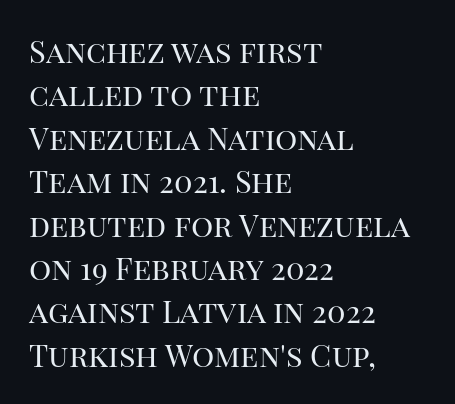
Successive baselines arrive at the customary interval. Casual observation: everything's shoved over to the left. Think of a printed novel: that variable character pitch is what you see here. Check the space under the baseline: it is left empty. Letterform terminals end in serifs throughout the passage.
